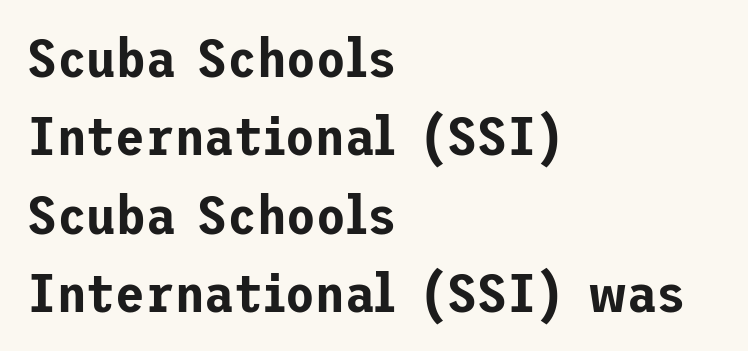
{"serif": "no", "italic": "no", "width": "normal", "stroke_contrast": "low", "x_height": "medium", "underline": "no", "align": "left", "line_spacing": "normal", "line_spacing_ratio": 1.45, "letter_spacing": "normal", "letter_spacing_em": 0.0, "glyph_px": 54}
